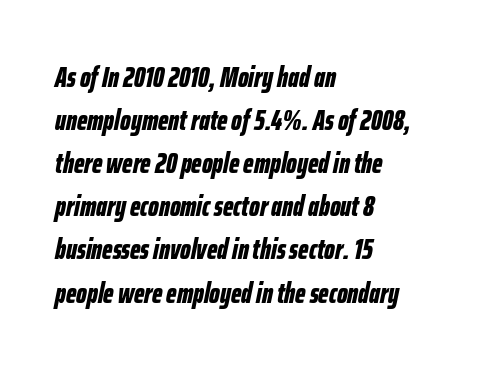
Q: Is the text bold? A: Yes.
Q: Is the text italic (slanted)? A: Yes, it leans right by about 12 degrees.
Q: Is the text underlined? A: No.
Q: How is the paragraph aligned? A: Left-aligned.
Q: Is the spacing between letters normal or unusually wide? A: Normal.
Q: Is the spacing between lines tight, normal or loose? A: Normal.
Q: Width (condensed, normal, or wide)? A: Condensed.
Q: Stroke contrast? A: Low.
Q: x-height? A: Medium.
Q: Monospaced? A: No.
